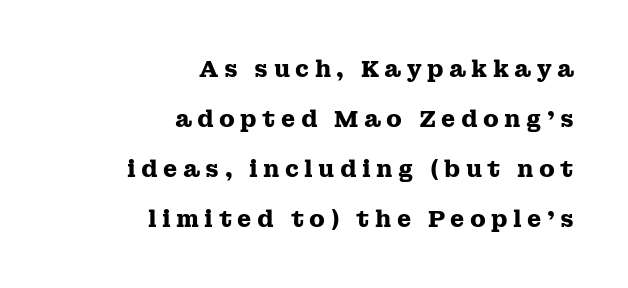
The image shows 23 px bold type, upright; set right-aligned, loose line spacing (2.17x), unusually wide letter spacing (+0.23 em), not underlined.
